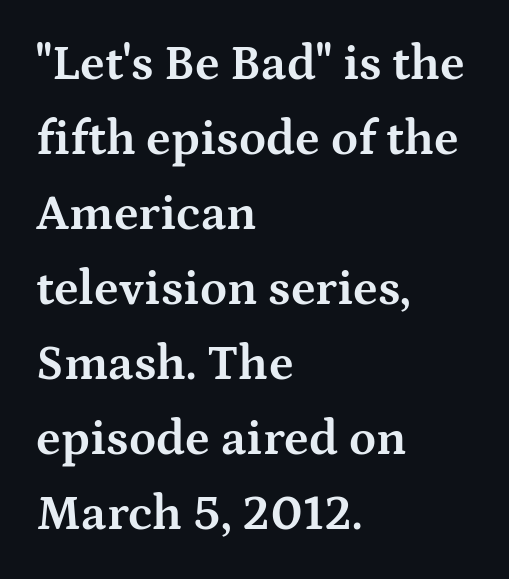
{"serif": "yes", "italic": "no", "bold": "yes", "weight": "bold", "width": "wide", "stroke_contrast": "medium", "x_height": "medium", "monospaced": "no", "underline": "no", "align": "left", "line_spacing": "normal", "line_spacing_ratio": 1.53, "letter_spacing": "normal", "letter_spacing_em": 0.0, "glyph_px": 49}
